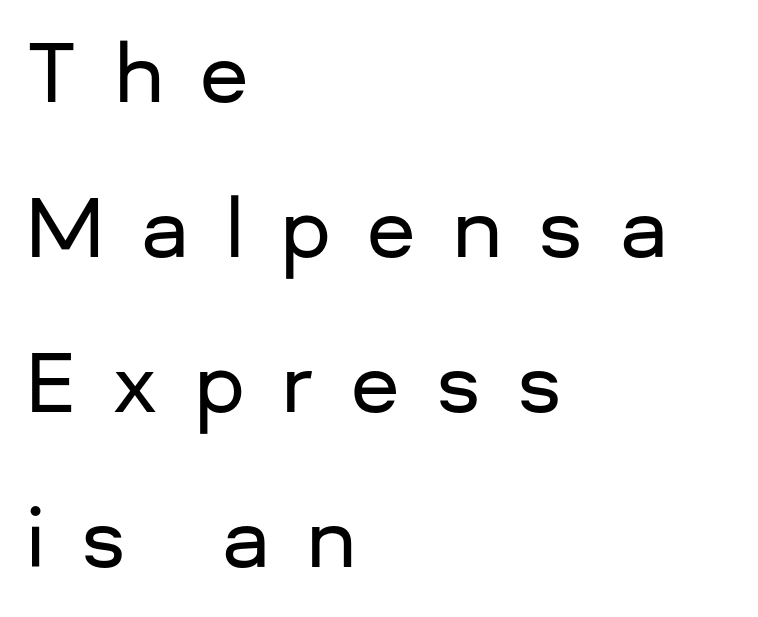
Quick note: interline space is abundant. Ascenders rise straight up at ninety degrees. The lines in this sample share a left origin and differ only in where they stop. In terms of letterspacing, this is a distinctly airy, spread setting. Is this a fixed-width face? No — the glyphs have proportional, varying widths. No feet cap the strokes, marking this as sans-serif type.
